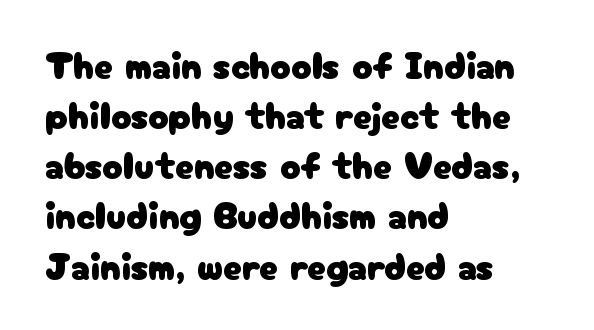
Each row of text sits above clean, open space. Does the copy run flush right? No — it runs flush left. The font family rendered here belongs to the sans-serif group. Every stem runs plumb, perpendicular to the baseline.
